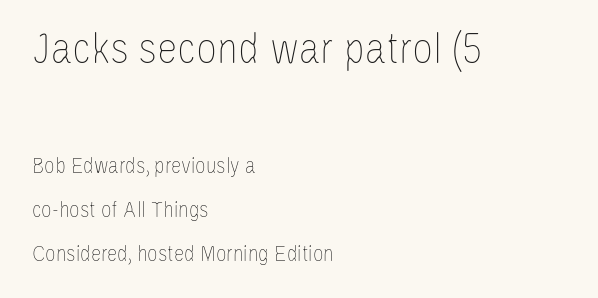
Q: Is the text bold? A: No.
Q: Is the text italic (slanted)? A: No, it is upright.
Q: Is the text underlined? A: No.
Q: How is the paragraph aligned? A: Left-aligned.
Q: Is the spacing between letters normal or unusually wide? A: Normal.
Q: Is the spacing between lines tight, normal or loose? A: Loose.
Q: Which block of text is set in a larger size, the first (top) or the second (bottom)? A: The first (top) one.
Q: Width (condensed, normal, or wide)? A: Condensed.
Q: Stroke contrast? A: Low.
Q: x-height? A: Large.
Q: Monospaced? A: No.
